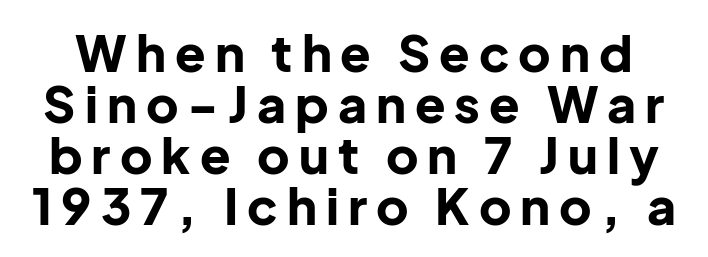
Characters remain perfectly vertical along every line. The face used here has the dense, thick strokes of a bold. No feet cap the strokes, marking this as sans-serif type. In terms of leading, this rendering errs on the cramped side. A typesetter would call this proportional, since set widths differ per character.
